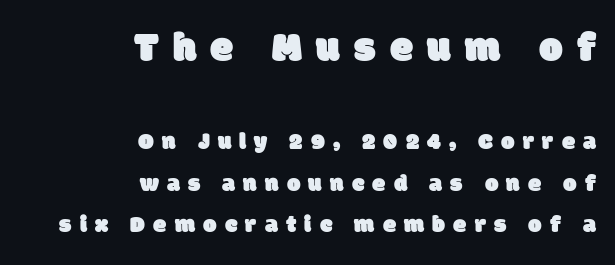
{"serif": "no", "width": "normal", "stroke_contrast": "low", "x_height": "large", "monospaced": "no", "underline": "no", "align": "right", "line_spacing_ratio": 1.73, "letter_spacing": "wide", "letter_spacing_em": 0.34, "larger_block": "first", "size_ratio": 1.75, "glyph_px": 42}
